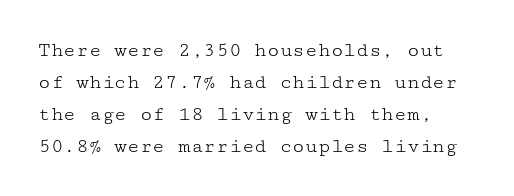
Q: Is the text bold? A: No.
Q: Is the text italic (slanted)? A: No, it is upright.
Q: Is the text underlined? A: No.
Q: Is the spacing between letters normal or unusually wide? A: Normal.
Q: Is the spacing between lines tight, normal or loose? A: Normal.
